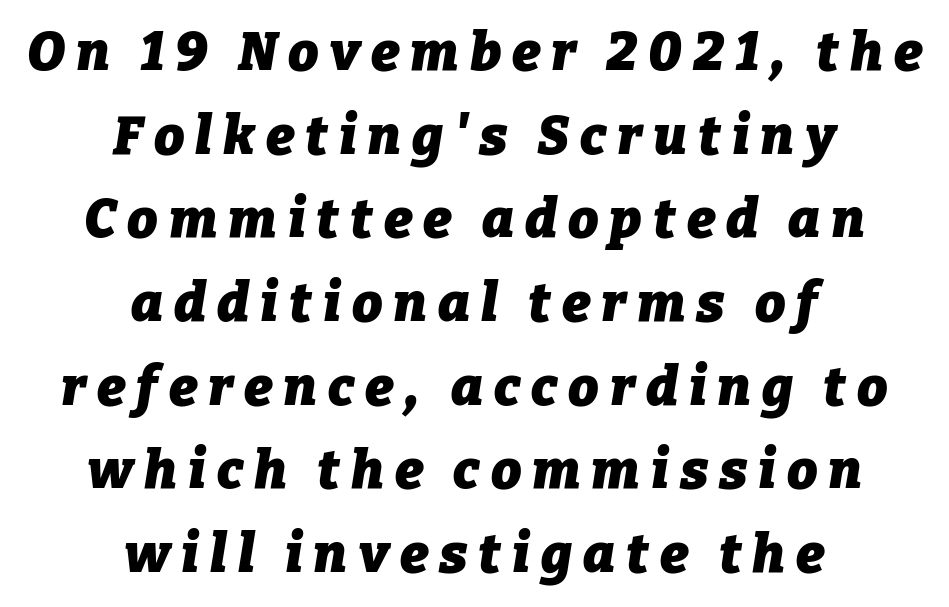
Q: Is the text bold? A: Yes.
Q: Is the text italic (slanted)? A: Yes, it leans right by about 9 degrees.
Q: Is the text underlined? A: No.
Q: How is the paragraph aligned? A: Centered.
Q: Is the spacing between letters normal or unusually wide? A: Unusually wide.
Q: Is the spacing between lines tight, normal or loose? A: Normal.
Q: Width (condensed, normal, or wide)? A: Normal.
Q: Stroke contrast? A: Low.
Q: x-height? A: Medium.
Q: Monospaced? A: No.
